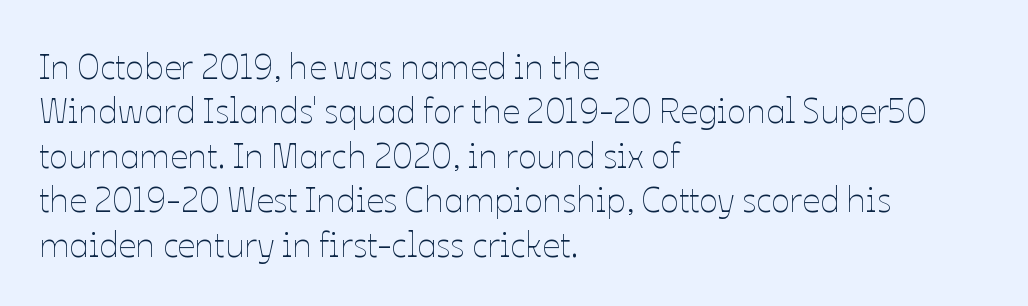
Q: Is the text bold? A: No.
Q: Is the text italic (slanted)? A: No, it is upright.
Q: Is the text underlined? A: No.
Q: How is the paragraph aligned? A: Left-aligned.
Q: Is the spacing between letters normal or unusually wide? A: Normal.
Q: Is the spacing between lines tight, normal or loose? A: Normal.
Q: Width (condensed, normal, or wide)? A: Normal.
Q: Stroke contrast? A: Low.
Q: x-height? A: Medium.
Q: Monospaced? A: No.
